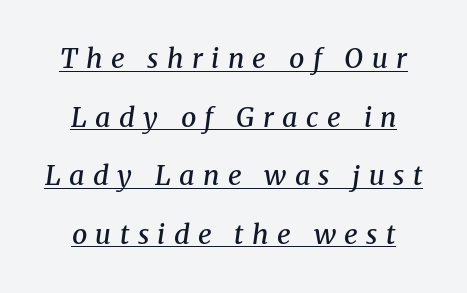
The image shows 27 px text type, italic (leaning right); set centered, loose line spacing (2.17x), unusually wide letter spacing (+0.31 em), underlined.
